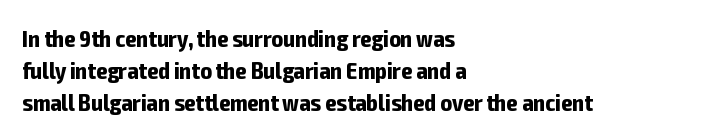
Q: Is the text bold? A: Yes.
Q: Is the text italic (slanted)? A: No, it is upright.
Q: Is the text underlined? A: No.
Q: How is the paragraph aligned? A: Left-aligned.
Q: Is the spacing between letters normal or unusually wide? A: Normal.
Q: Is the spacing between lines tight, normal or loose? A: Normal.
